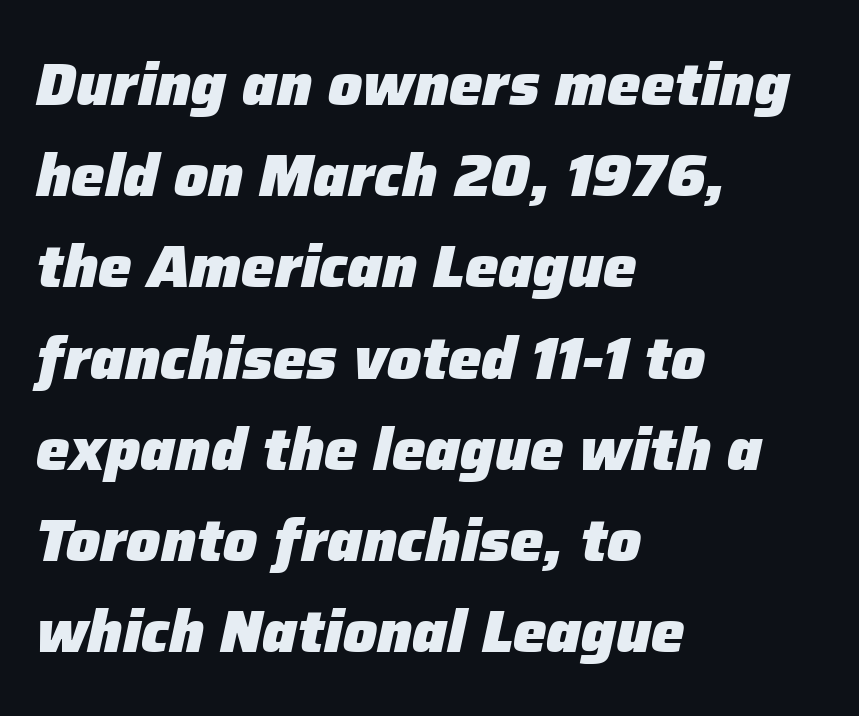
Stroke thickness is high; the sample reads as a true bold. The tracking reads as untouched default to a designer's eye. Think of a printed novel: that variable character pitch is what you see here. Typeset ragged right — the left edge is the straight one. Italic: yes, the glyphs are oblique.
